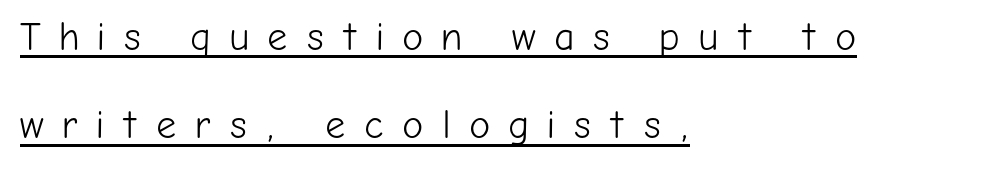
The image shows 40 px light sans-serif type, upright; set left-aligned, loose line spacing (2.21x), unusually wide letter spacing (+0.45 em), underlined; low stroke contrast and a medium x-height.
